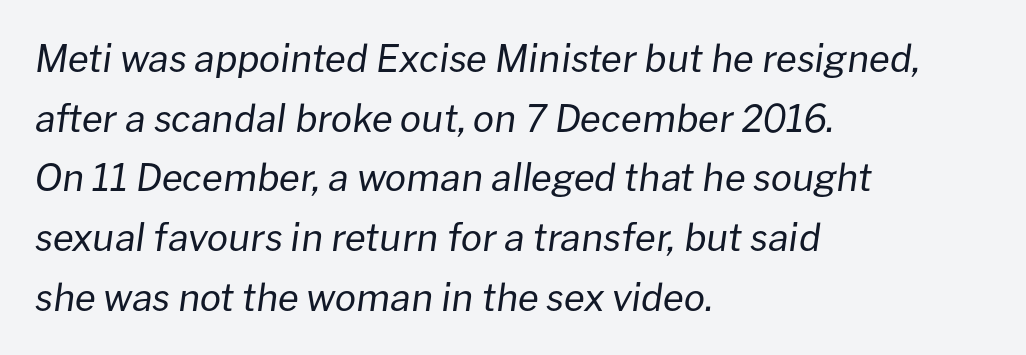
The image shows 38 px regular-weight type, italic (leaning right); set left-aligned, normal line spacing (1.57x), normal letter spacing, not underlined; low stroke contrast and a medium x-height.
